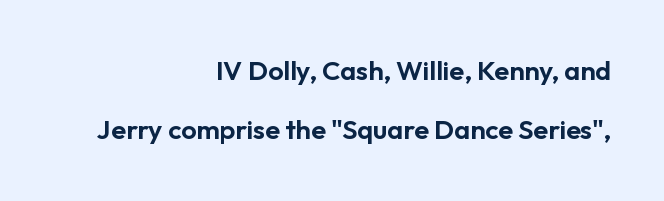
{"italic": "no", "underline": "no", "align": "right", "line_spacing": "loose", "line_spacing_ratio": 2.2, "letter_spacing": "normal", "letter_spacing_em": 0.0, "glyph_px": 27}
